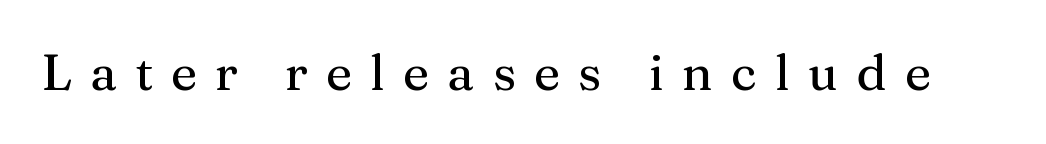
{"serif": "yes", "italic": "no", "width": "normal", "stroke_contrast": "medium", "x_height": "medium", "monospaced": "no", "underline": "no", "letter_spacing": "wide", "letter_spacing_em": 0.36, "glyph_px": 50}
